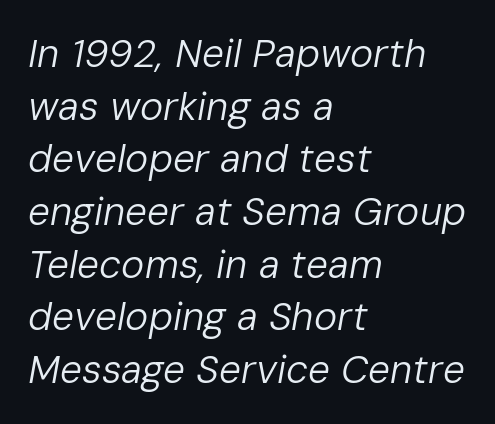
The image shows 39 px regular-weight type, italic (leaning right); set left-aligned, normal line spacing (1.35x), normal letter spacing, not underlined; low stroke contrast and a medium x-height.
